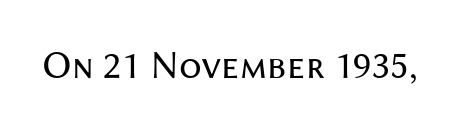
Q: Is the text bold? A: No.
Q: Is the text italic (slanted)? A: No, it is upright.
Q: Is the typeface a serif or a sans-serif typeface? A: Sans-serif.
Q: Is the text underlined? A: No.
Q: Is the spacing between letters normal or unusually wide? A: Normal.
Q: Width (condensed, normal, or wide)? A: Normal.
Q: Stroke contrast? A: Medium.
Q: x-height? A: Medium.
Q: Monospaced? A: No.
